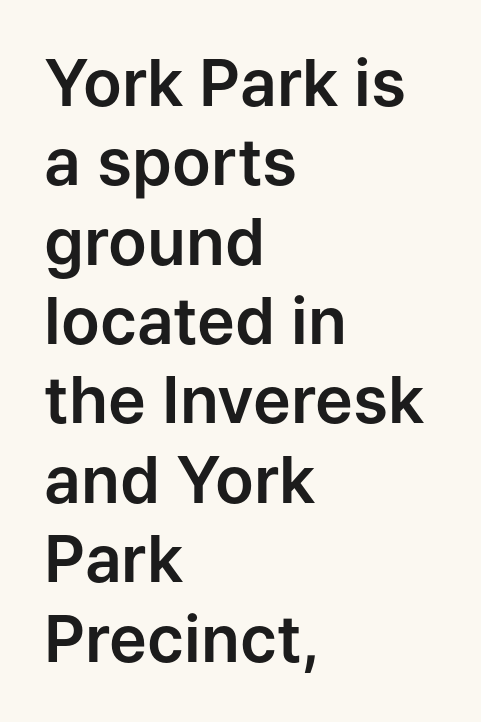
Clear beneath every line of the passage. The letters stand straight up with perfectly vertical stems. Letterform terminals end flat and unadorned throughout the passage. Glyph-to-glyph distance matches everyday printed text. Leftover space on each line is placed entirely after the last word.
